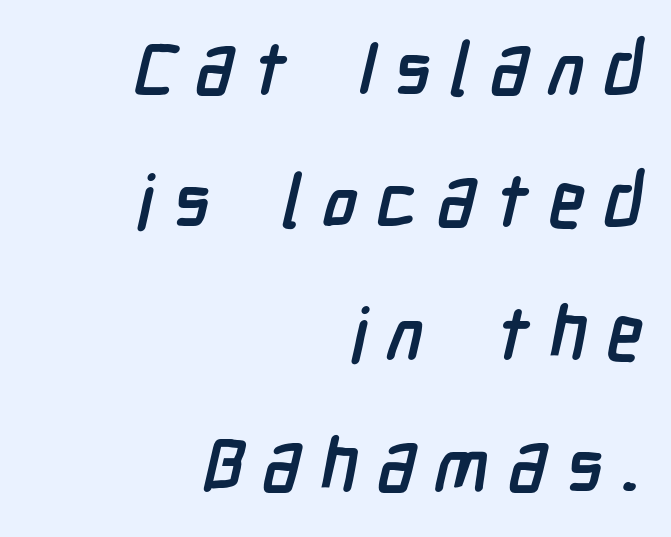
Look at the bottom of the vertical strokes: they stop flat, with no serifs. The tracking reads as deliberately expanded to a designer's eye. Only glyphs here, with clear space below each row. The rendering uses a bold face; every stroke is thick and dark.
